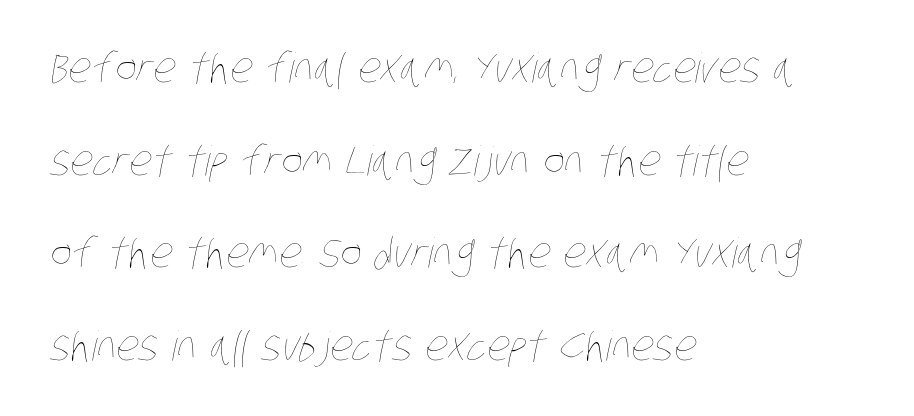
{"bold": "no", "weight": "thin", "width": "condensed", "stroke_contrast": "low", "x_height": "large", "monospaced": "no", "underline": "no", "align": "left", "line_spacing": "loose", "line_spacing_ratio": 2.26, "letter_spacing": "normal", "letter_spacing_em": 0.0, "glyph_px": 41}
